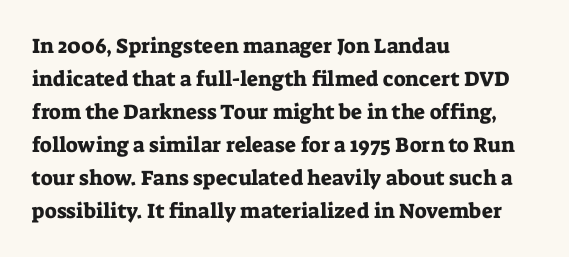
{"italic": "no", "underline": "no", "align": "left", "line_spacing": "normal", "line_spacing_ratio": 1.57, "letter_spacing": "normal", "letter_spacing_em": 0.0, "glyph_px": 21}
